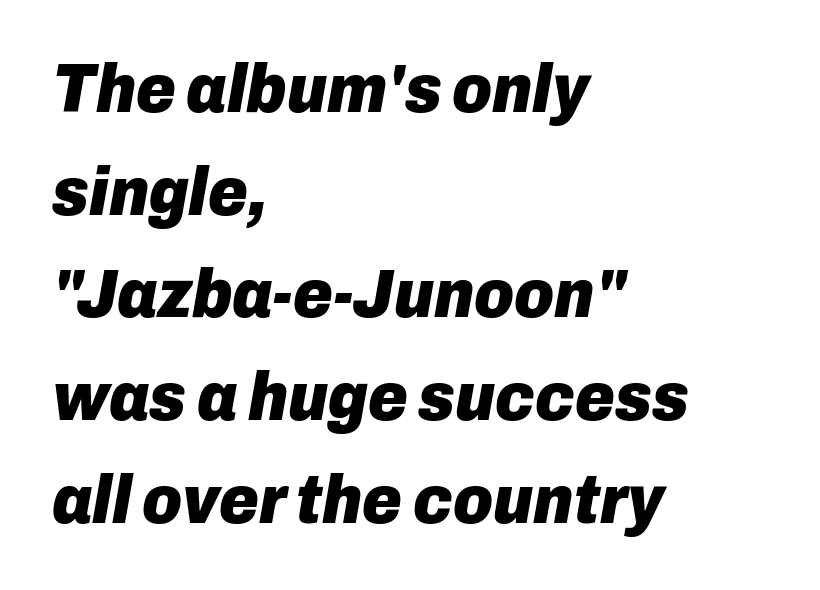
Q: Is the text bold? A: Yes.
Q: Is the text italic (slanted)? A: Yes, it leans right by about 10 degrees.
Q: Is the text underlined? A: No.
Q: How is the paragraph aligned? A: Left-aligned.
Q: Is the spacing between letters normal or unusually wide? A: Normal.
Q: Is the spacing between lines tight, normal or loose? A: Normal.
Q: Width (condensed, normal, or wide)? A: Normal.
Q: Stroke contrast? A: Low.
Q: x-height? A: Medium.
Q: Monospaced? A: No.
